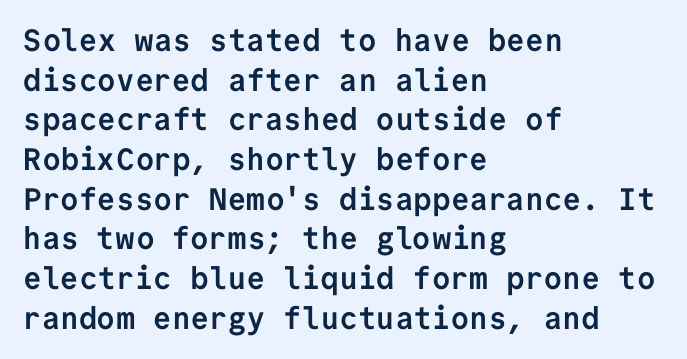
The image shows 31 px semibold sans-serif type, upright, monospaced; set left-aligned, normal line spacing (1.28x), normal letter spacing, not underlined; low stroke contrast and a medium x-height.
